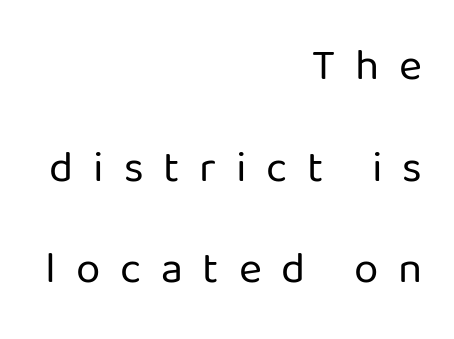
The image shows 44 px regular-weight sans-serif type, upright; set right-aligned, loose line spacing (2.31x), unusually wide letter spacing (+0.45 em), not underlined; low stroke contrast and a medium x-height.
